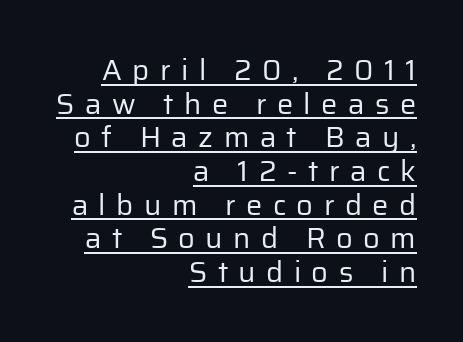
Q: Is the text bold? A: No.
Q: Is the text italic (slanted)? A: No, it is upright.
Q: Is the typeface a serif or a sans-serif typeface? A: Sans-serif.
Q: Is the text underlined? A: Yes.
Q: How is the paragraph aligned? A: Right-aligned.
Q: Is the spacing between letters normal or unusually wide? A: Unusually wide.
Q: Width (condensed, normal, or wide)? A: Normal.
Q: Stroke contrast? A: Low.
Q: x-height? A: Medium.
Q: Monospaced? A: No.
